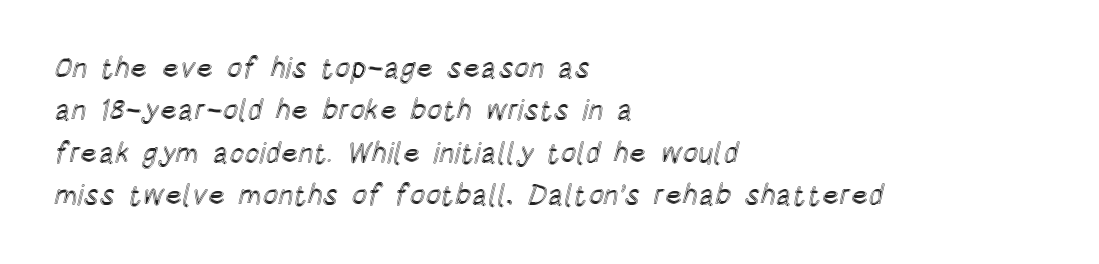
The image shows 29 px condensed type; set left-aligned, normal line spacing (1.46x), normal letter spacing, not underlined; a large x-height.
